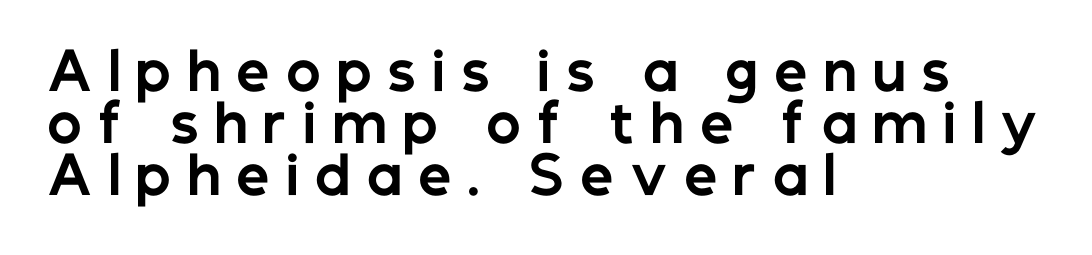
{"serif": "no", "italic": "no", "bold": "yes", "weight": "bold", "width": "normal", "stroke_contrast": "low", "x_height": "medium", "monospaced": "no", "underline": "no", "align": "left", "line_spacing": "tight", "line_spacing_ratio": 1.0, "letter_spacing": "wide", "letter_spacing_em": 0.31, "glyph_px": 52}
